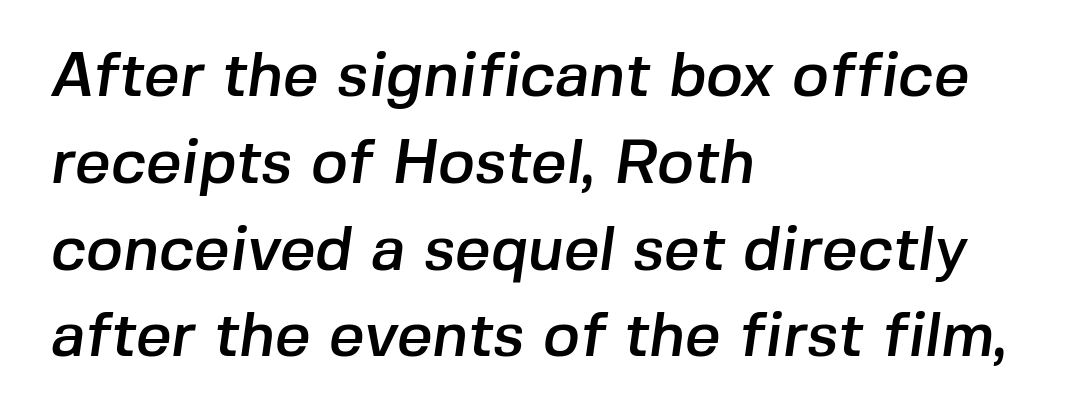
{"serif": "no", "width": "normal", "stroke_contrast": "low", "x_height": "medium", "monospaced": "no", "underline": "no", "align": "left", "line_spacing": "normal", "line_spacing_ratio": 1.4, "letter_spacing": "normal", "letter_spacing_em": 0.0, "glyph_px": 62}
